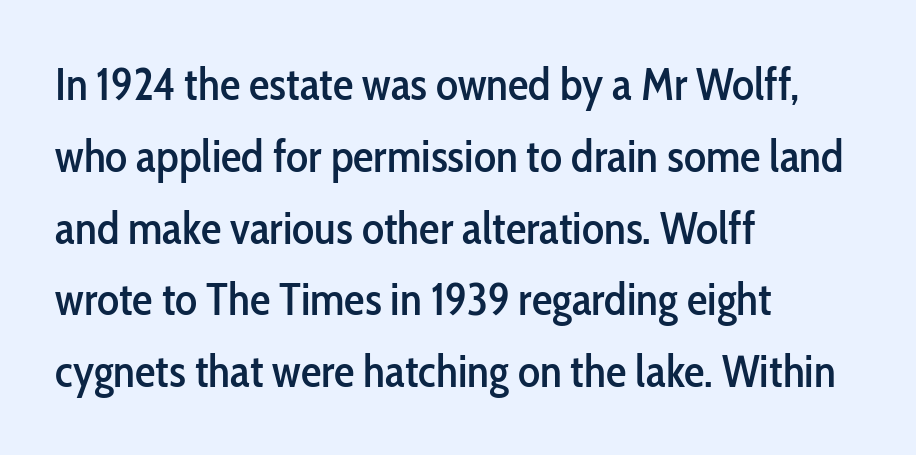
The image shows 46 px condensed sans-serif type, upright; set left-aligned, normal line spacing (1.56x), normal letter spacing, not underlined; low stroke contrast and a medium x-height.
